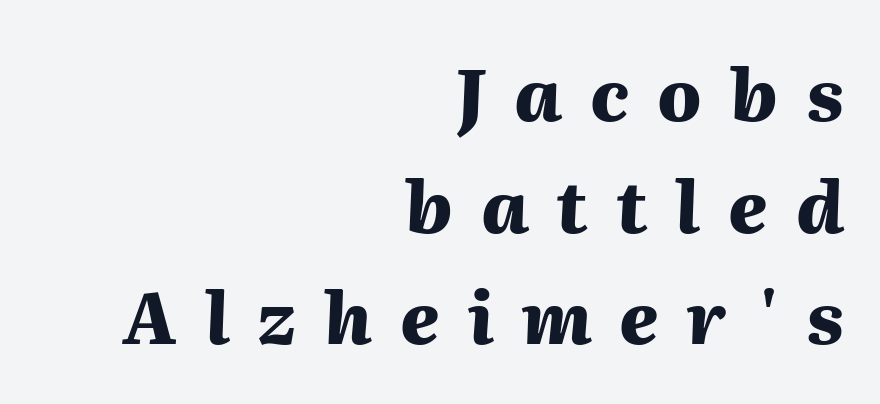
Q: Is the text bold? A: Yes.
Q: Is the text italic (slanted)? A: Yes, it leans right by about 2 degrees.
Q: Is the text underlined? A: No.
Q: How is the paragraph aligned? A: Right-aligned.
Q: Is the spacing between letters normal or unusually wide? A: Unusually wide.
Q: Is the spacing between lines tight, normal or loose? A: Normal.
Q: Width (condensed, normal, or wide)? A: Normal.
Q: Stroke contrast? A: Medium.
Q: x-height? A: Medium.
Q: Monospaced? A: No.
